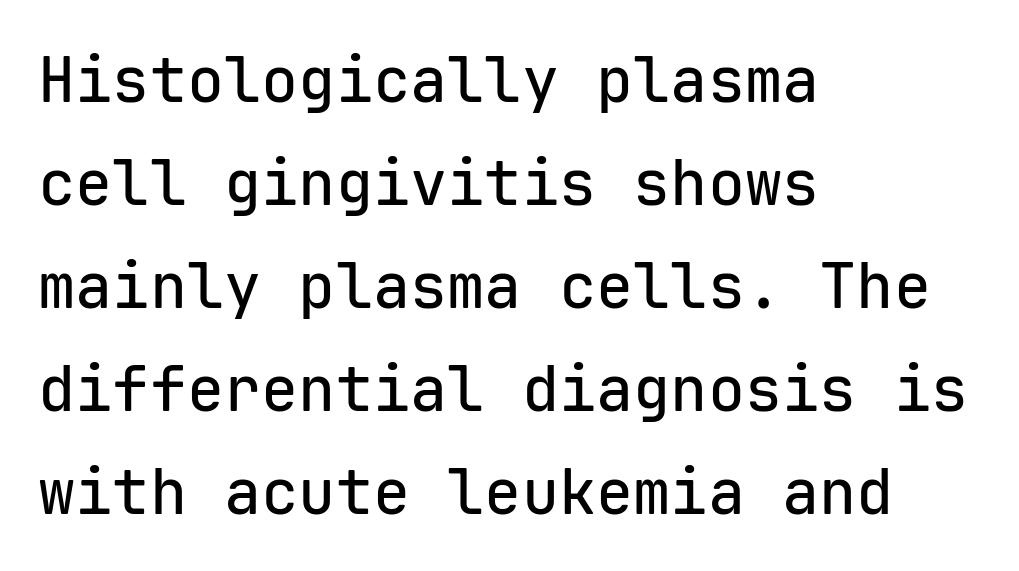
The image shows 62 px sans-serif type, upright, monospaced; set left-aligned, normal line spacing (1.66x), normal letter spacing, not underlined; low stroke contrast and a medium x-height.
